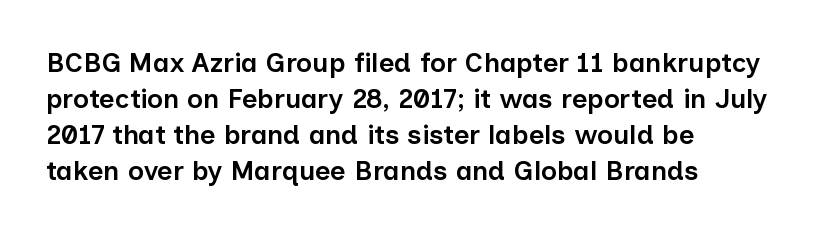
Q: Is the text bold? A: Semi-bold.
Q: Is the text italic (slanted)? A: No, it is upright.
Q: Is the text underlined? A: No.
Q: How is the paragraph aligned? A: Left-aligned.
Q: Is the spacing between letters normal or unusually wide? A: Normal.
Q: Is the spacing between lines tight, normal or loose? A: Normal.
